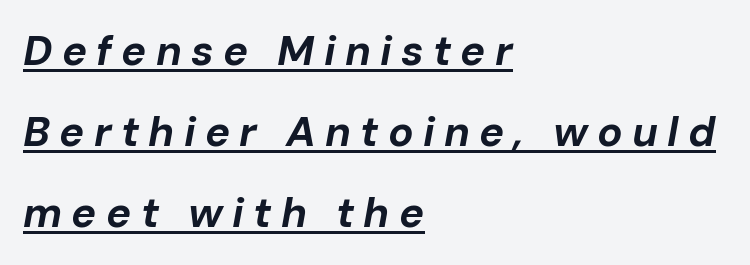
Q: Is the text bold? A: Yes.
Q: Is the text italic (slanted)? A: Yes, it leans right by about 10 degrees.
Q: Is the text underlined? A: Yes.
Q: How is the paragraph aligned? A: Left-aligned.
Q: Is the spacing between letters normal or unusually wide? A: Unusually wide.
Q: Is the spacing between lines tight, normal or loose? A: Loose.
Q: Width (condensed, normal, or wide)? A: Normal.
Q: Stroke contrast? A: Low.
Q: x-height? A: Medium.
Q: Monospaced? A: No.
